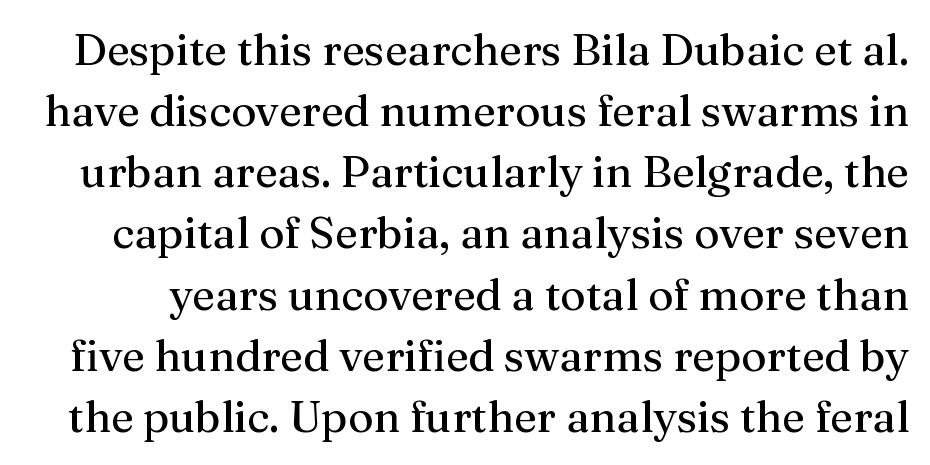
Q: Is the text bold? A: No.
Q: Is the text italic (slanted)? A: No, it is upright.
Q: Is the typeface a serif or a sans-serif typeface? A: Serif.
Q: Is the text underlined? A: No.
Q: Is the spacing between letters normal or unusually wide? A: Normal.
Q: Is the spacing between lines tight, normal or loose? A: Normal.
Q: Width (condensed, normal, or wide)? A: Normal.
Q: Stroke contrast? A: Medium.
Q: x-height? A: Medium.
Q: Monospaced? A: No.
